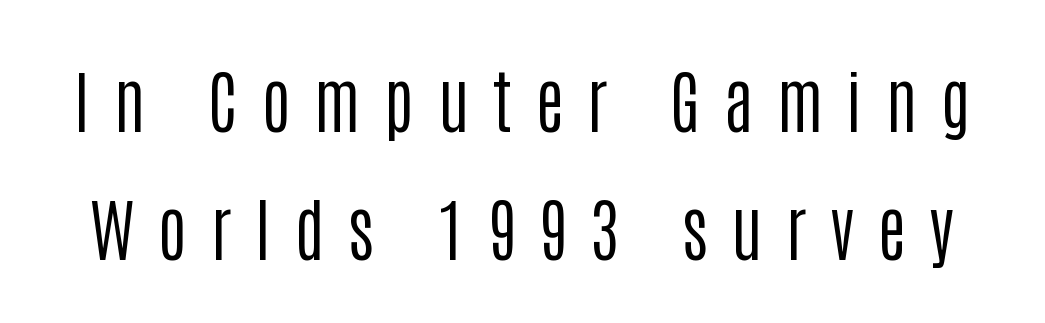
Spacing verdict: proportional, widths tailored to each character. Short note: letters widely spaced. Unmarked baselines from the first word to the last. Is there any slant? The stems are plumb.
